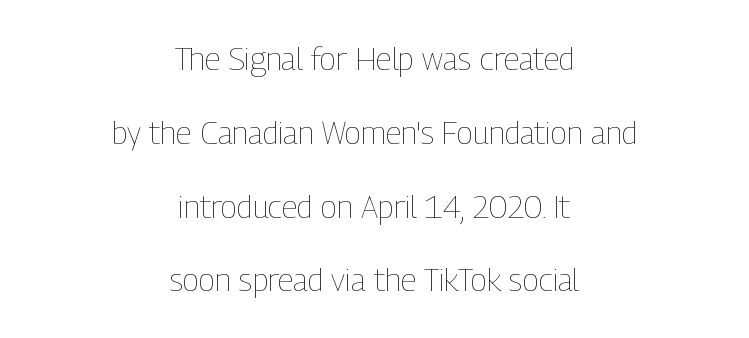
This sample has the flowing, uneven cadence of proportional lettering. Reading down the block, each line starts at a different indent, mirrored at its end. A typesetter would call this zero additional tracking. No extra ink here — the face is not bold. One glance says open: line gaps are wider than usual. Ordinary non-slanted type is in use.
